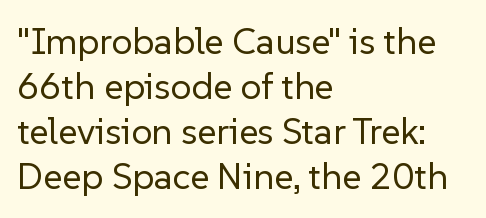
The passage shown is typed in a proportional face where columns would drift. Stems and bowls with no extra thickness — not bold. The letters stand upright; this is a roman face. Nope, no serifs anywhere on these letters. The setting favours the left margin, as ordinary paragraphs usually do. Just letters on the line, the space beneath them empty.
